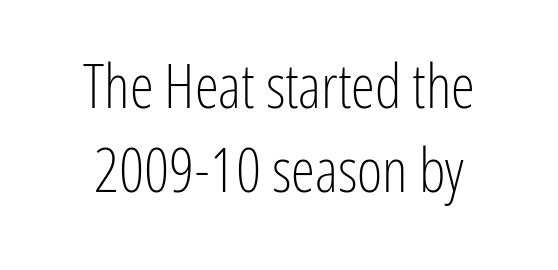
The image shows 61 px light, condensed sans-serif type, upright; set normal line spacing (1.37x), normal letter spacing, not underlined; low stroke contrast and a medium x-height.
